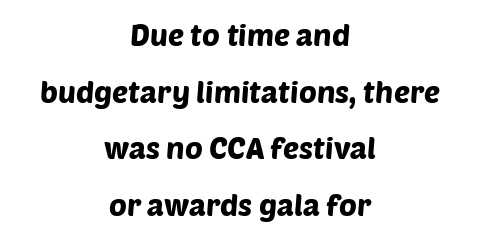
{"serif": "no", "width": "normal", "stroke_contrast": "low", "x_height": "large", "monospaced": "no", "underline": "no", "align": "center", "line_spacing_ratio": 1.89, "letter_spacing": "normal", "letter_spacing_em": 0.0, "glyph_px": 30}
